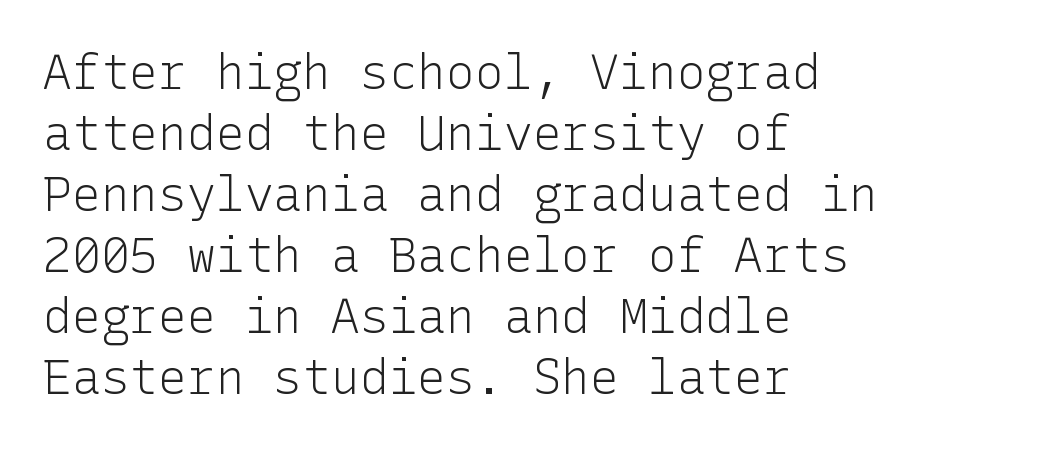
{"serif": "no", "italic": "no", "bold": "no", "weight": "light", "width": "normal", "stroke_contrast": "low", "x_height": "medium", "underline": "no", "align": "left", "line_spacing": "normal", "line_spacing_ratio": 1.27, "letter_spacing": "normal", "letter_spacing_em": 0.0, "glyph_px": 48}
